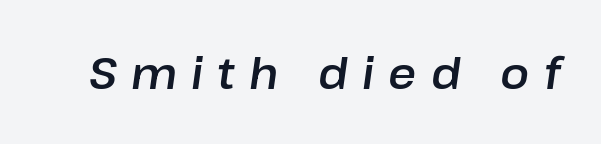
Q: Is the text italic (slanted)? A: Yes, it leans right by about 8 degrees.
Q: Is the text underlined? A: No.
Q: Is the spacing between letters normal or unusually wide? A: Unusually wide.
Q: Width (condensed, normal, or wide)? A: Normal.
Q: Stroke contrast? A: Low.
Q: x-height? A: Medium.
Q: Monospaced? A: No.
